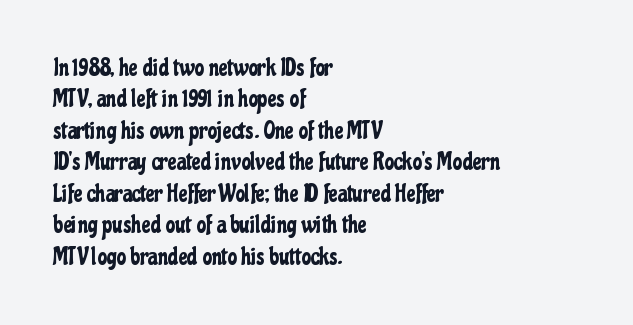
Here the glyphs are tracked normally, forming tight word shapes. Type without underlining. A roman cut, with each character standing at attention. A classic flush-left, rag-right setting is used for this passage.
